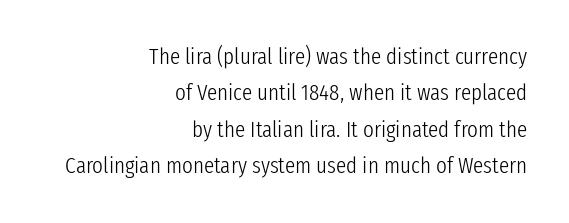
{"italic": "no", "bold": "no", "underline": "no", "align": "right", "line_spacing": "normal", "line_spacing_ratio": 1.58, "letter_spacing": "normal", "letter_spacing_em": 0.0, "glyph_px": 23}
